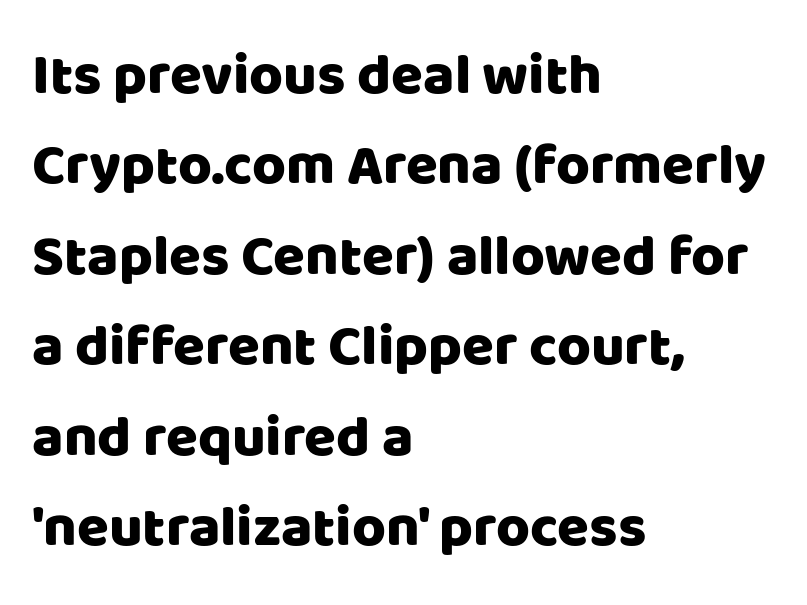
Q: Is the text italic (slanted)? A: No, it is upright.
Q: Is the typeface a serif or a sans-serif typeface? A: Sans-serif.
Q: Is the text underlined? A: No.
Q: How is the paragraph aligned? A: Left-aligned.
Q: Is the spacing between letters normal or unusually wide? A: Normal.
Q: Is the spacing between lines tight, normal or loose? A: Normal.
Q: Width (condensed, normal, or wide)? A: Normal.
Q: Stroke contrast? A: Low.
Q: x-height? A: Large.
Q: Monospaced? A: No.
